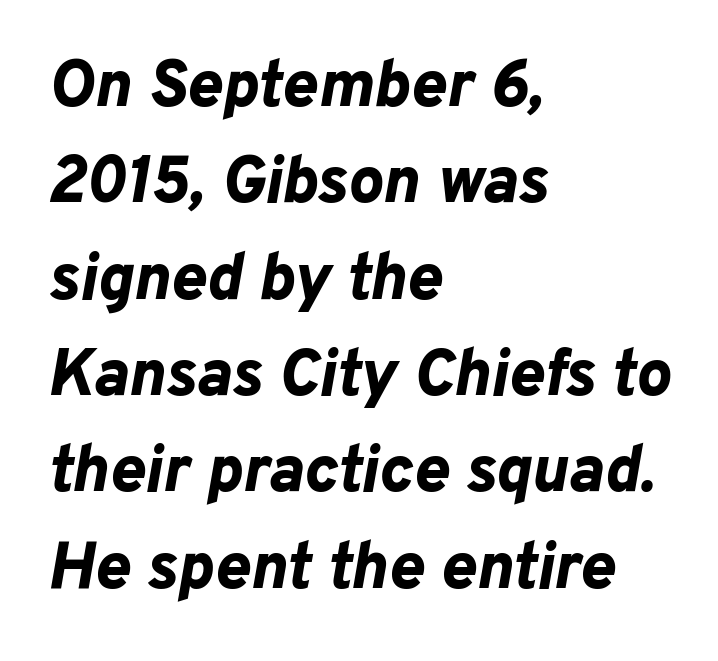
Honestly, the letter spacing is just normal — you wouldn't notice it. The passage shown is emphatically bold. These lines sit exactly where default settings would place them. Typeset ragged right — the left edge is the straight one.
